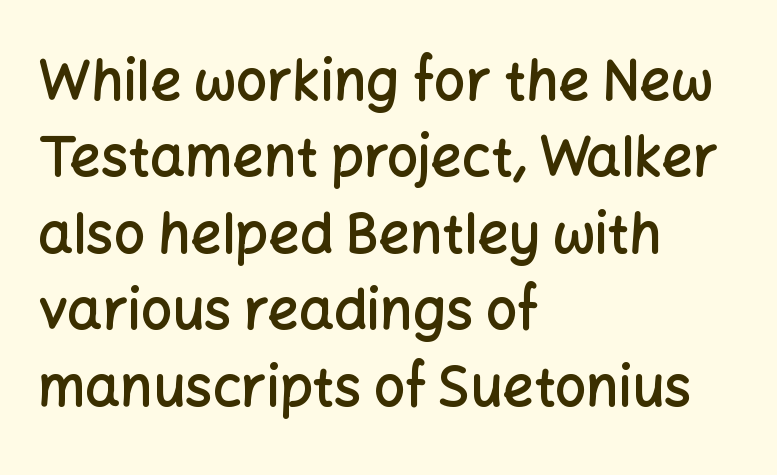
{"serif": "no", "italic": "no", "bold": "semi", "weight": "semibold", "width": "normal", "stroke_contrast": "low", "x_height": "medium", "monospaced": "no", "underline": "no", "align": "left", "line_spacing": "normal", "line_spacing_ratio": 1.39, "letter_spacing": "normal", "letter_spacing_em": 0.0, "glyph_px": 55}
